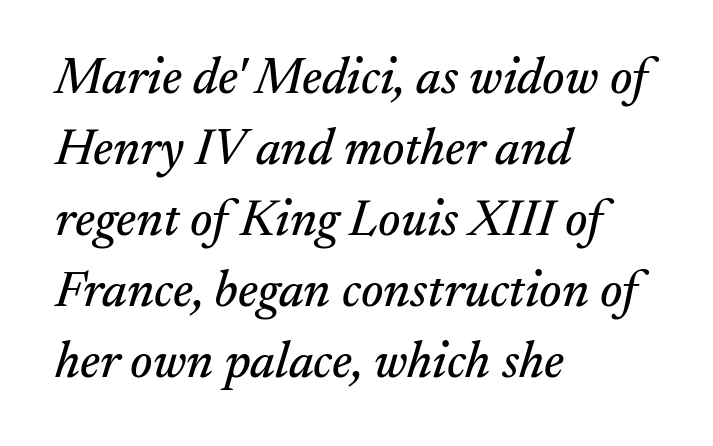
{"serif": "yes", "italic": "yes", "lean": "right", "slant_degrees": 17, "width": "normal", "stroke_contrast": "medium", "x_height": "small", "monospaced": "no", "underline": "no", "align": "left", "line_spacing": "normal", "line_spacing_ratio": 1.39, "letter_spacing": "normal", "letter_spacing_em": 0.0, "glyph_px": 51}
